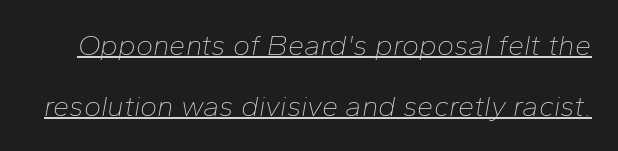
The image shows 29 px thin type, italic (leaning right); set loose line spacing (2.09x), normal letter spacing, underlined; low stroke contrast and a medium x-height.
